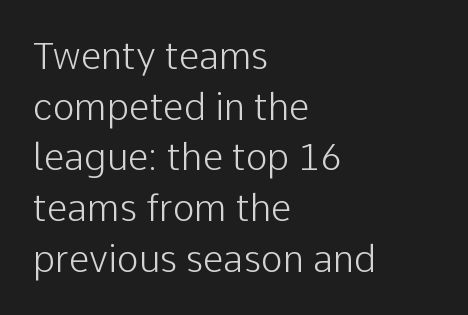
Proportional: the letters do not fall into vertical columns. This is not heavy type; no bold has been used. Descenders hang freely into open space. This sample uses plain, unmodified letter spacing. The typesetter chose a ragged-right arrangement here.
